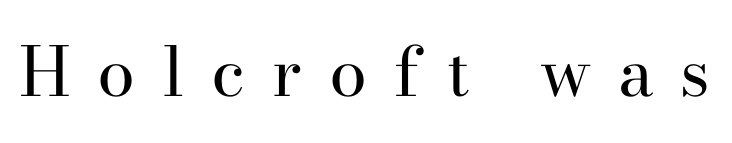
Heft: none added — not bold. Unlike a clean sans, this face finishes its strokes with serifs. Designer's note — italics off, roman on. Looks like regular typesetting: each glyph gets only the width it needs.
